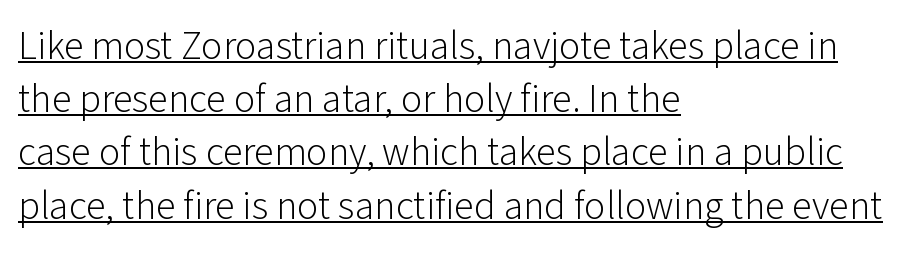
Q: Is the text bold? A: No.
Q: Is the text italic (slanted)? A: No, it is upright.
Q: Is the typeface a serif or a sans-serif typeface? A: Sans-serif.
Q: Is the text underlined? A: Yes.
Q: How is the paragraph aligned? A: Left-aligned.
Q: Is the spacing between letters normal or unusually wide? A: Normal.
Q: Is the spacing between lines tight, normal or loose? A: Normal.
Q: Width (condensed, normal, or wide)? A: Normal.
Q: Stroke contrast? A: Low.
Q: x-height? A: Medium.
Q: Monospaced? A: No.
